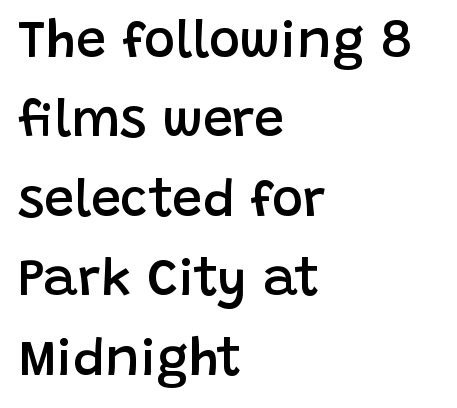
{"serif": "no", "italic": "no", "bold": "semi", "weight": "semibold", "width": "normal", "stroke_contrast": "low", "x_height": "large", "monospaced": "no", "underline": "no", "align": "left", "line_spacing": "normal", "line_spacing_ratio": 1.5, "letter_spacing": "normal", "letter_spacing_em": 0.0, "glyph_px": 53}
